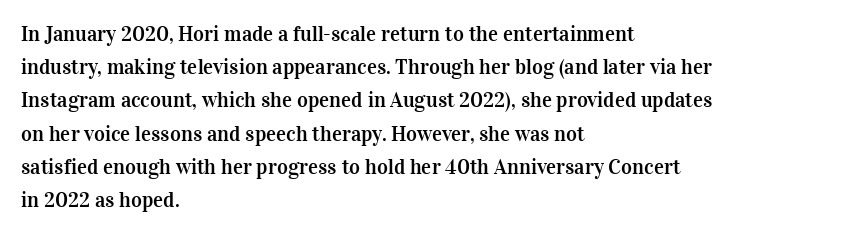
The image shows 21 px text type, upright; set left-aligned, normal line spacing (1.58x), normal letter spacing, not underlined.
